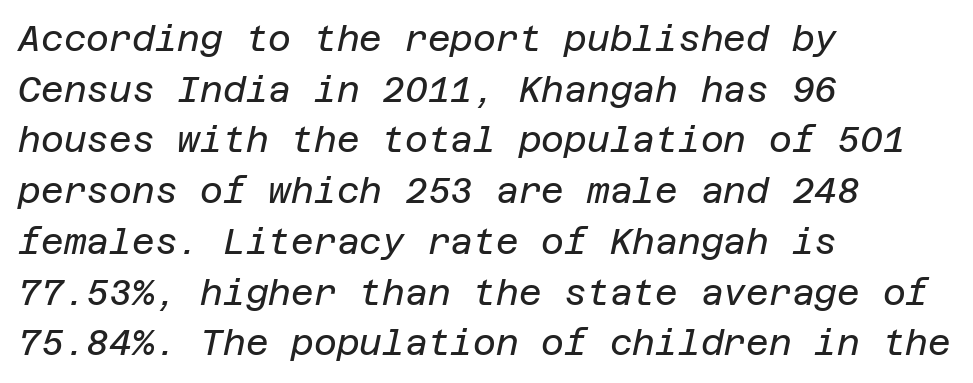
Q: Is the text bold? A: No.
Q: Is the text italic (slanted)? A: Yes, it leans right by about 12 degrees.
Q: Is the text underlined? A: No.
Q: How is the paragraph aligned? A: Left-aligned.
Q: Is the spacing between letters normal or unusually wide? A: Normal.
Q: Is the spacing between lines tight, normal or loose? A: Normal.
Q: Width (condensed, normal, or wide)? A: Normal.
Q: Stroke contrast? A: Low.
Q: x-height? A: Large.
